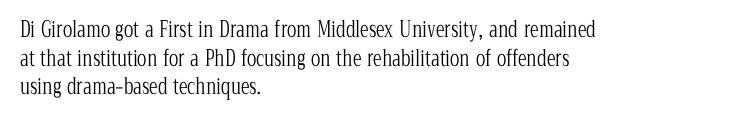
Q: Is the text bold? A: No.
Q: Is the text italic (slanted)? A: No, it is upright.
Q: Is the text underlined? A: No.
Q: How is the paragraph aligned? A: Left-aligned.
Q: Is the spacing between letters normal or unusually wide? A: Normal.
Q: Is the spacing between lines tight, normal or loose? A: Normal.
